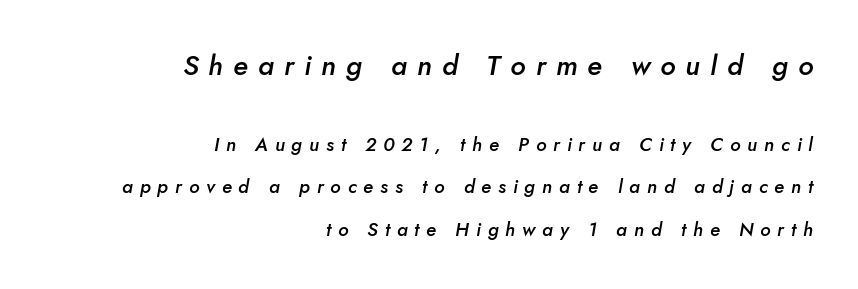
{"italic": "yes", "lean": "right", "slant_degrees": 10, "bold": "semi", "weight": "semibold", "width": "normal", "stroke_contrast": "low", "x_height": "small", "monospaced": "no", "underline": "no", "align": "right", "line_spacing": "loose", "line_spacing_ratio": 2.23, "letter_spacing": "wide", "letter_spacing_em": 0.36, "larger_block": "first", "size_ratio": 1.47, "glyph_px": 28}
